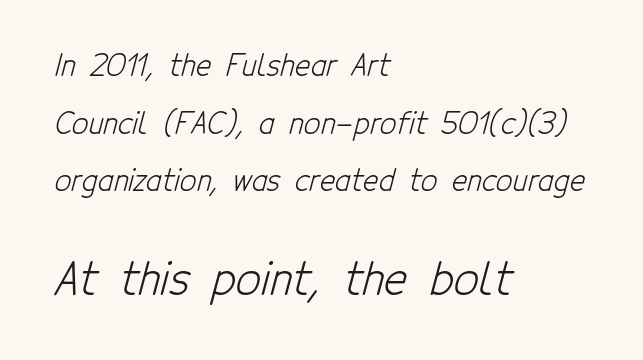
Q: Is the text bold? A: No.
Q: Is the typeface a serif or a sans-serif typeface? A: Sans-serif.
Q: Is the text underlined? A: No.
Q: How is the paragraph aligned? A: Left-aligned.
Q: Is the spacing between letters normal or unusually wide? A: Normal.
Q: Is the spacing between lines tight, normal or loose? A: Loose.
Q: Which block of text is set in a larger size, the first (top) or the second (bottom)? A: The second (bottom) one.
Q: Width (condensed, normal, or wide)? A: Condensed.
Q: Stroke contrast? A: Low.
Q: x-height? A: Medium.
Q: Monospaced? A: No.
